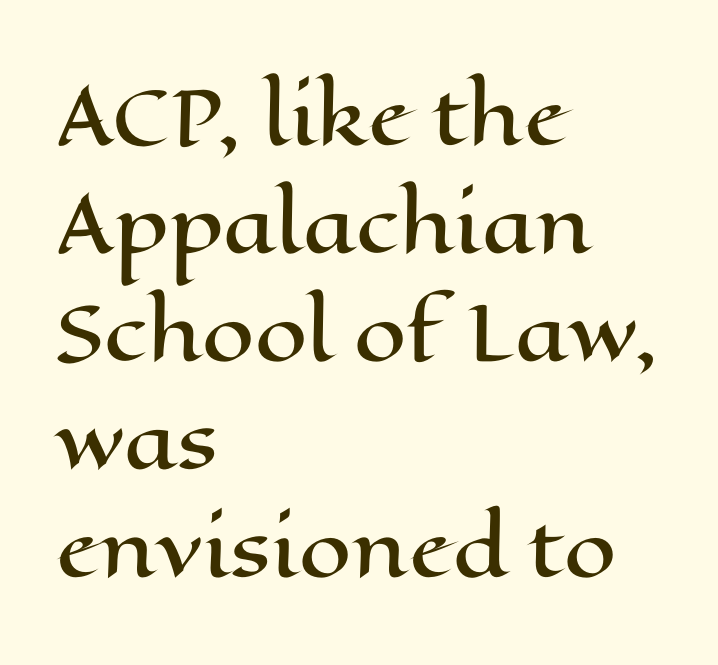
The image shows 75 px wide type, upright; set left-aligned, normal line spacing (1.44x), normal letter spacing, not underlined; high stroke contrast and a medium x-height.
